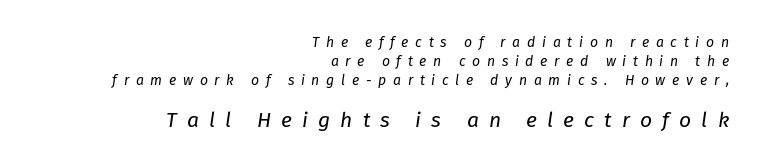
The letterforms stand isolated, each surrounded by extra space. Italic? Definitely — the glyphs are oblique. Plain, unruled lines of type. Students, observe: this is what conventionally led text looks like.
